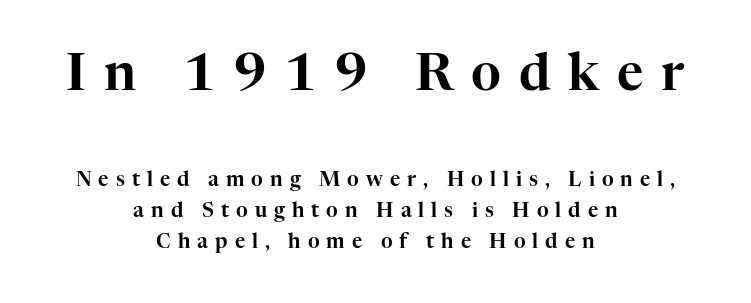
Is this a fixed-width face? No — the glyphs have proportional, varying widths. The characters display serif detailing at their extremities. Horizontally, the lines are justified to the midpoint only. Summary of vertical rhythm: regular, with standard interline spacing.
